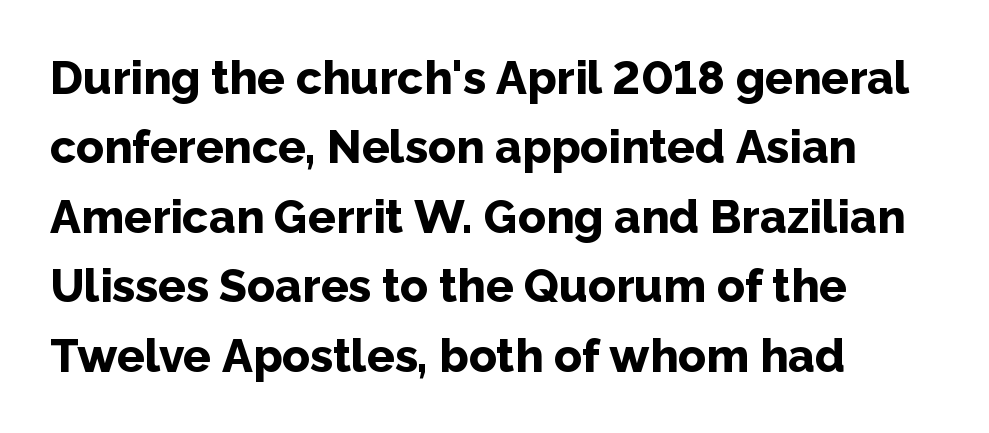
{"serif": "no", "italic": "no", "bold": "yes", "weight": "bold", "width": "normal", "stroke_contrast": "low", "x_height": "medium", "monospaced": "no", "underline": "no", "align": "left", "line_spacing": "normal", "line_spacing_ratio": 1.51, "letter_spacing": "normal", "letter_spacing_em": 0.0, "glyph_px": 46}
